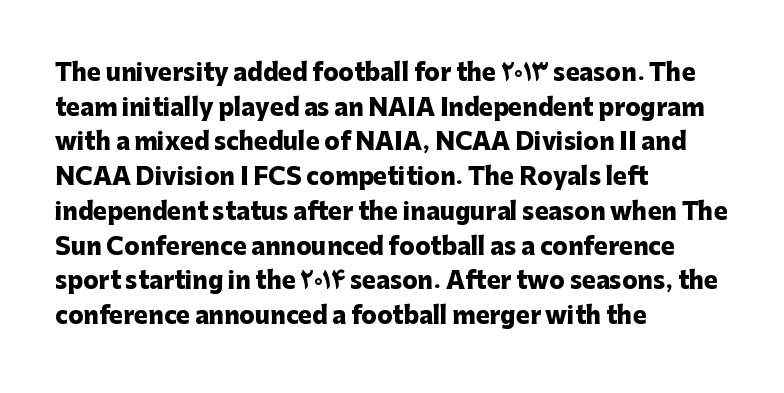
Q: Is the text bold? A: Yes.
Q: Is the text italic (slanted)? A: No, it is upright.
Q: Is the text underlined? A: No.
Q: How is the paragraph aligned? A: Left-aligned.
Q: Is the spacing between letters normal or unusually wide? A: Normal.
Q: Is the spacing between lines tight, normal or loose? A: Normal.
